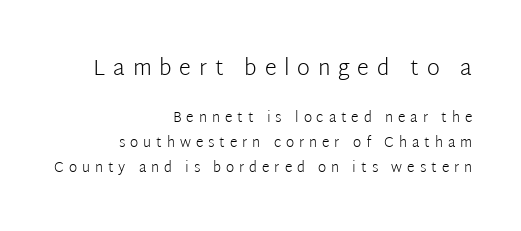
{"italic": "no", "bold": "no", "underline": "no", "align": "right", "line_spacing_ratio": 1.76, "letter_spacing": "wide", "letter_spacing_em": 0.35, "larger_block": "first", "size_ratio": 1.57, "glyph_px": 22}
